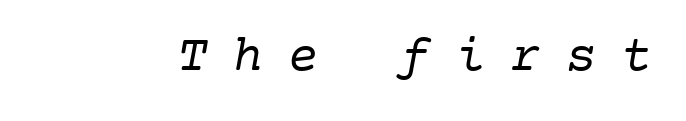
Q: Is the text bold? A: No.
Q: Is the typeface a serif or a sans-serif typeface? A: Serif.
Q: Is the text underlined? A: No.
Q: Is the spacing between letters normal or unusually wide? A: Unusually wide.
Q: Width (condensed, normal, or wide)? A: Normal.
Q: Stroke contrast? A: Low.
Q: x-height? A: Medium.
Q: Monospaced? A: Yes.
